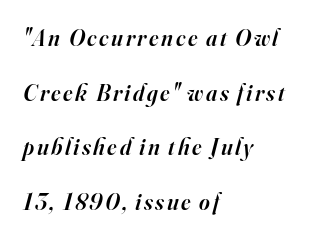
Rendered with sloped, italic letterforms. A clean baseline with only descenders dipping below it. The passage is arranged the way most books set body copy — flush left. The space between consecutive lines is lavish.
